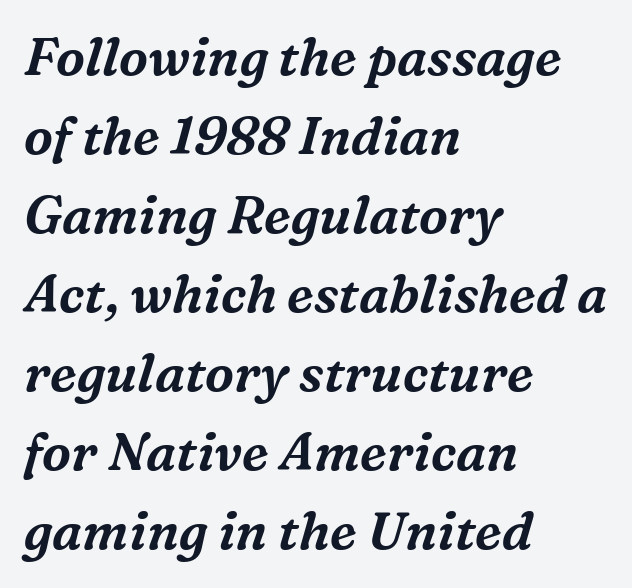
{"serif": "yes", "italic": "yes", "lean": "right", "slant_degrees": 16, "width": "normal", "stroke_contrast": "medium", "x_height": "medium", "monospaced": "no", "underline": "no", "align": "left", "line_spacing": "normal", "line_spacing_ratio": 1.52, "letter_spacing": "normal", "letter_spacing_em": 0.0, "glyph_px": 52}
